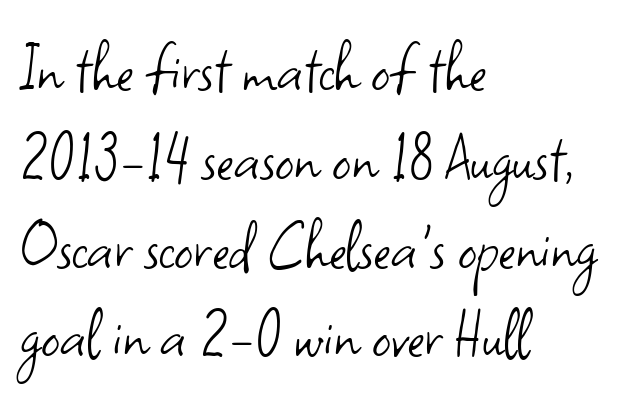
{"serif": "no", "bold": "no", "weight": "light", "width": "normal", "stroke_contrast": "low", "x_height": "small", "monospaced": "no", "underline": "no", "align": "left", "line_spacing_ratio": 1.2, "letter_spacing": "normal", "letter_spacing_em": 0.0, "glyph_px": 74}
